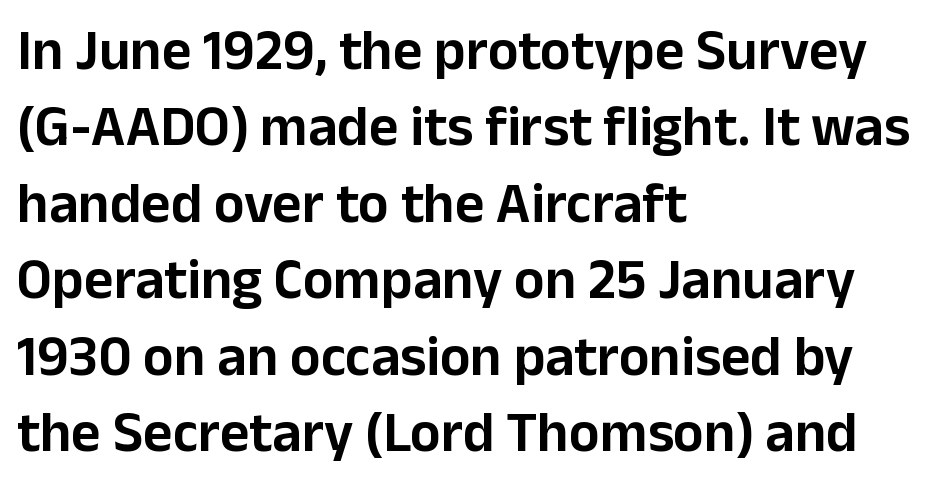
{"serif": "no", "italic": "no", "width": "normal", "stroke_contrast": "low", "x_height": "medium", "monospaced": "no", "underline": "no", "align": "left", "line_spacing": "normal", "line_spacing_ratio": 1.34, "letter_spacing": "normal", "letter_spacing_em": 0.0, "glyph_px": 57}
